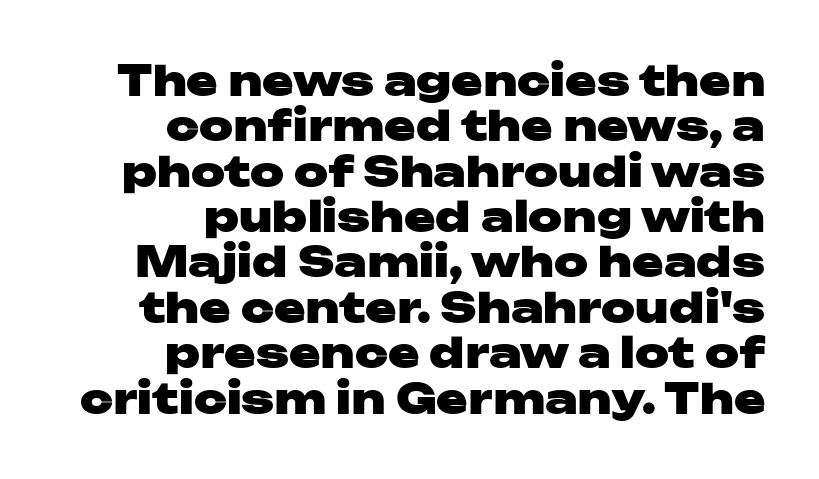
Students, observe: this is what under-led, compact text looks like. Caption: multi-line text, flush right, ragged left. Here the designer chose a conventional face with non-uniform glyph widths. Honestly, the letter spacing is just normal — you wouldn't notice it.
